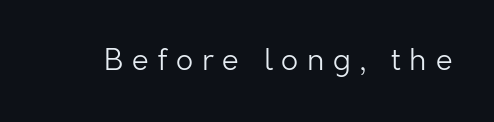
Q: Is the text bold? A: No.
Q: Is the text italic (slanted)? A: No, it is upright.
Q: Is the typeface a serif or a sans-serif typeface? A: Sans-serif.
Q: Is the text underlined? A: No.
Q: Is the spacing between letters normal or unusually wide? A: Unusually wide.
Q: Width (condensed, normal, or wide)? A: Normal.
Q: Stroke contrast? A: Low.
Q: x-height? A: Medium.
Q: Monospaced? A: No.
